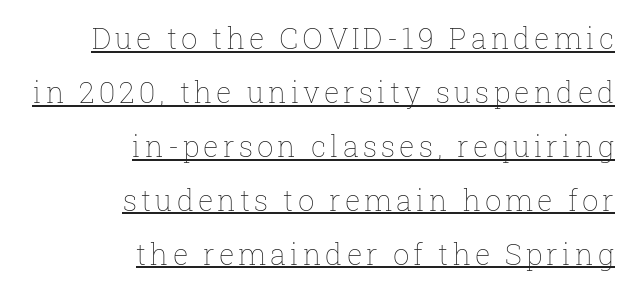
{"italic": "no", "bold": "no", "weight": "thin", "width": "normal", "stroke_contrast": "low", "x_height": "medium", "monospaced": "no", "underline": "yes", "align": "right", "line_spacing_ratio": 1.86, "glyph_px": 29}
